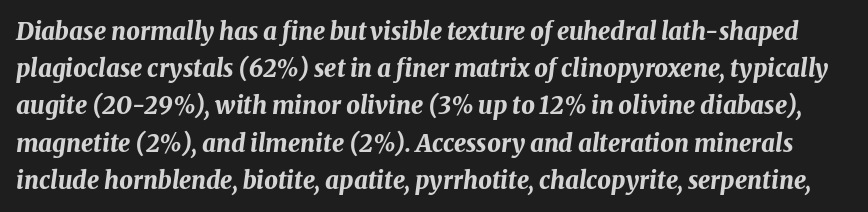
The image shows 24 px bold type, italic (leaning right); set normal line spacing (1.55x), normal letter spacing, not underlined.
